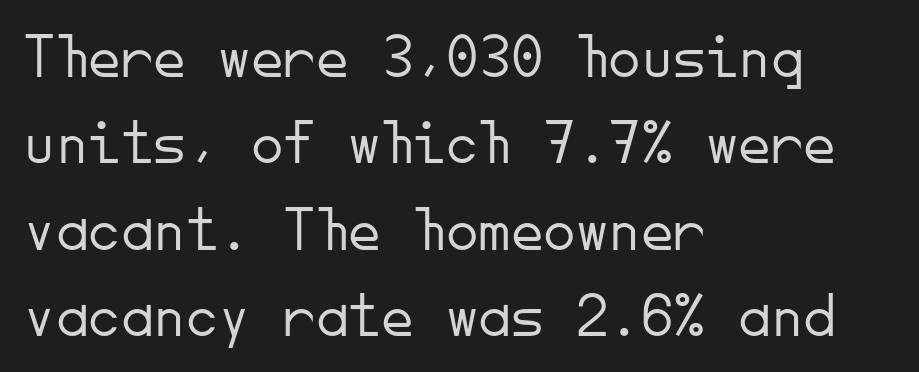
A typesetter would call this monospace, since all characters share one set width. Short note: letters normally spaced. Each stroke keeps to a modest, everyday thickness or less. Decoration check: the copy has no underline.
